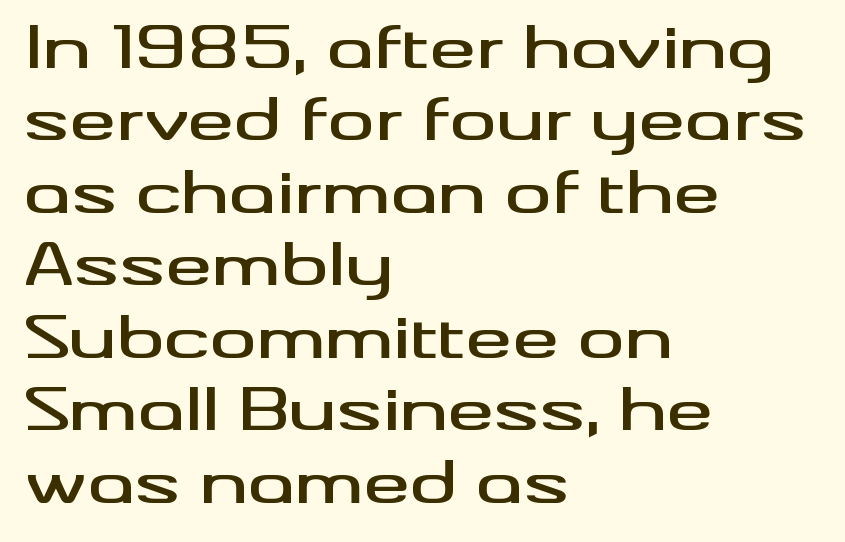
{"serif": "no", "italic": "no", "width": "wide", "stroke_contrast": "medium", "x_height": "small", "monospaced": "no", "underline": "no", "align": "left", "line_spacing": "normal", "line_spacing_ratio": 1.25, "letter_spacing": "normal", "letter_spacing_em": 0.0, "glyph_px": 58}
